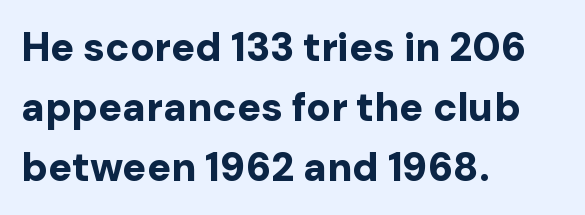
The image shows 40 px bold sans-serif type, upright; set left-aligned, normal line spacing (1.5x), normal letter spacing, not underlined; low stroke contrast and a medium x-height.
